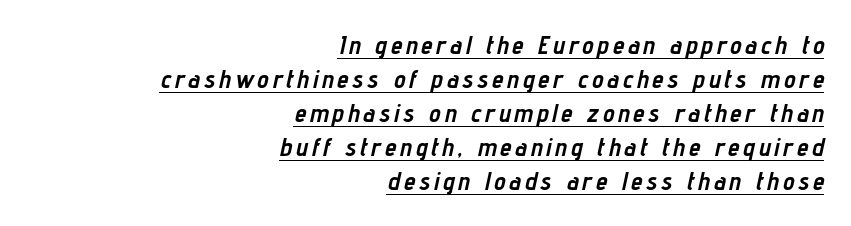
The image shows 26 px bold type, italic (leaning right); set right-aligned, normal line spacing (1.31x), underlined.
